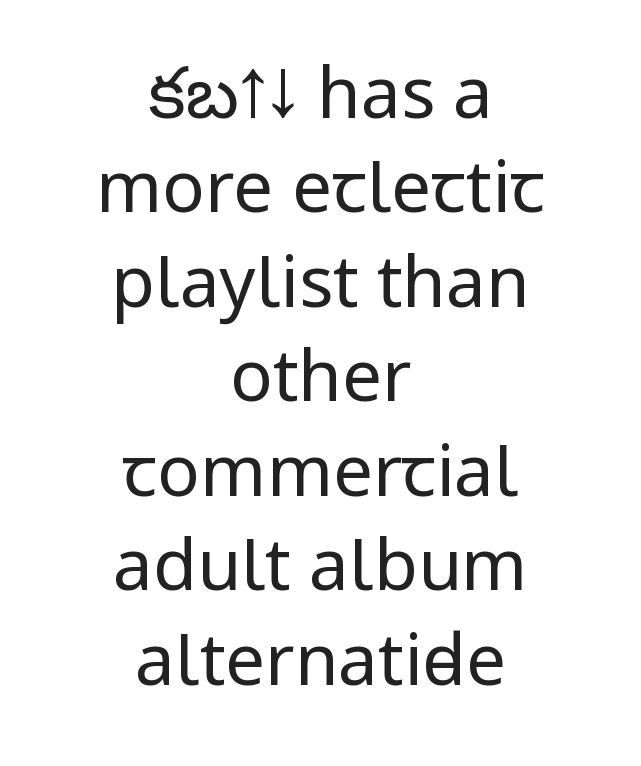
The rendering uses natural spacing where letterforms have individual widths. Serifs: no, the terminals of the letterforms are clean. The space directly below the letters is spotless. Vertical spacing — default.
